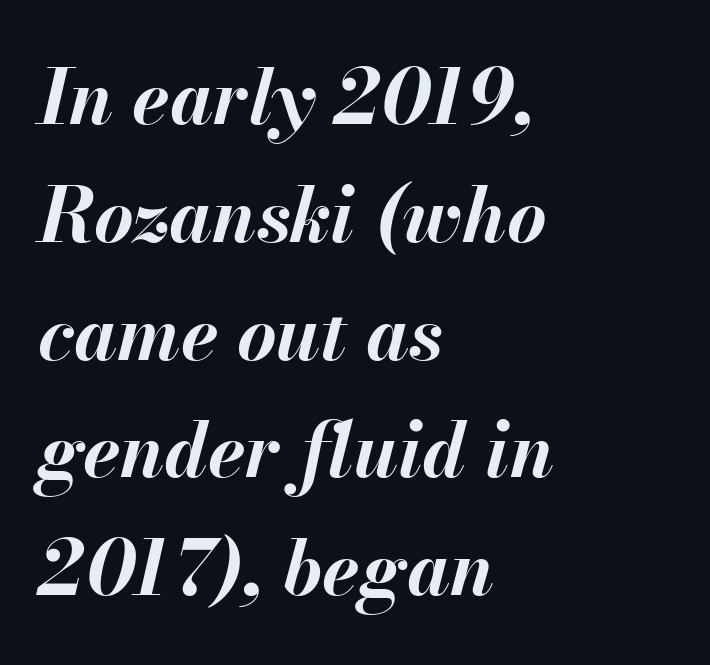
{"italic": "yes", "lean": "right", "slant_degrees": 13, "bold": "yes", "weight": "bold", "width": "normal", "stroke_contrast": "medium", "x_height": "small", "monospaced": "no", "underline": "no", "align": "left", "line_spacing": "normal", "line_spacing_ratio": 1.55, "letter_spacing": "normal", "letter_spacing_em": 0.0, "glyph_px": 76}
